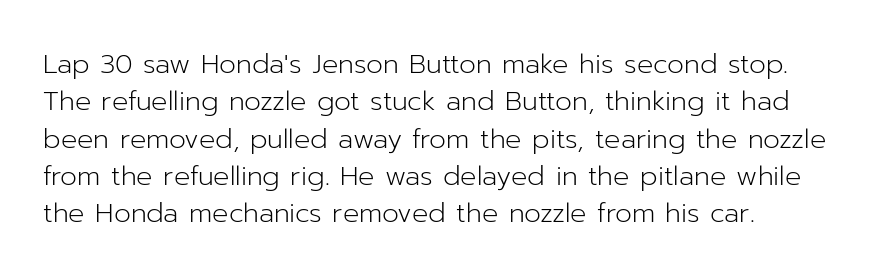
{"italic": "no", "bold": "no", "underline": "no", "line_spacing": "normal", "line_spacing_ratio": 1.38, "letter_spacing": "normal", "letter_spacing_em": 0.0, "glyph_px": 27}
